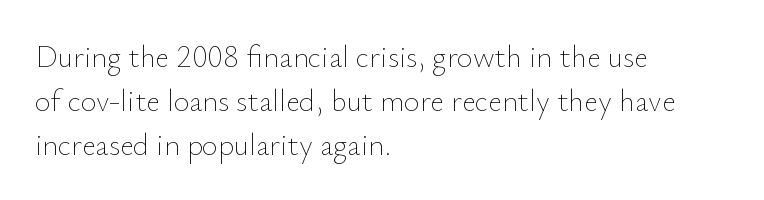
The image shows 30 px thin type, upright; set left-aligned, normal line spacing (1.47x), normal letter spacing, not underlined; low stroke contrast and a small x-height.
